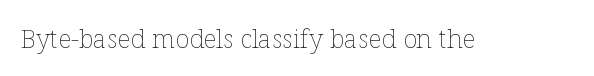
The image shows 26 px text type, upright; set normal letter spacing, not underlined.
